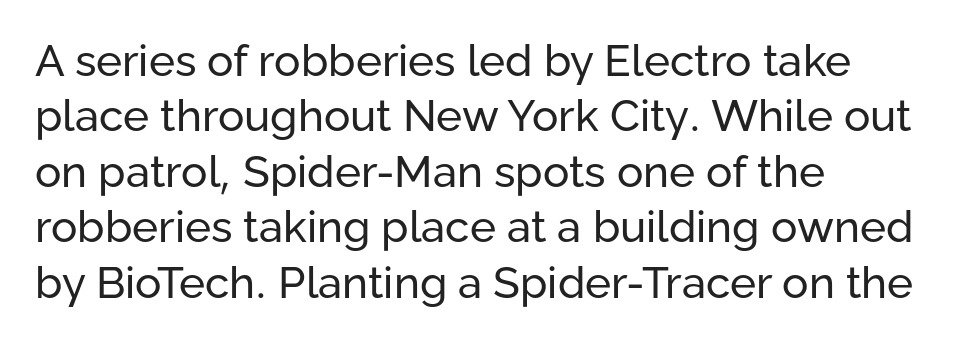
The image shows 44 px regular-weight sans-serif type, upright; set left-aligned, normal line spacing (1.26x), normal letter spacing, not underlined; low stroke contrast and a medium x-height.
